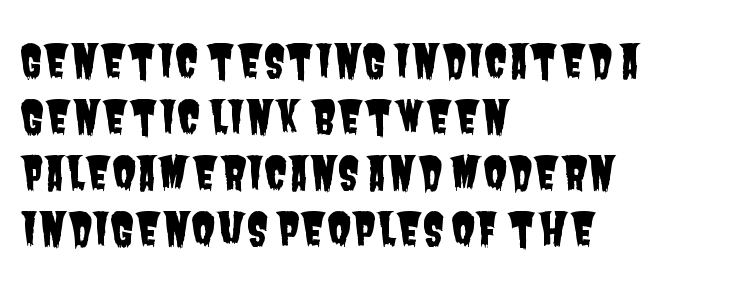
The image shows 44 px condensed sans-serif type; set left-aligned, normal line spacing (1.27x), normal letter spacing, not underlined; low stroke contrast and a large x-height.
